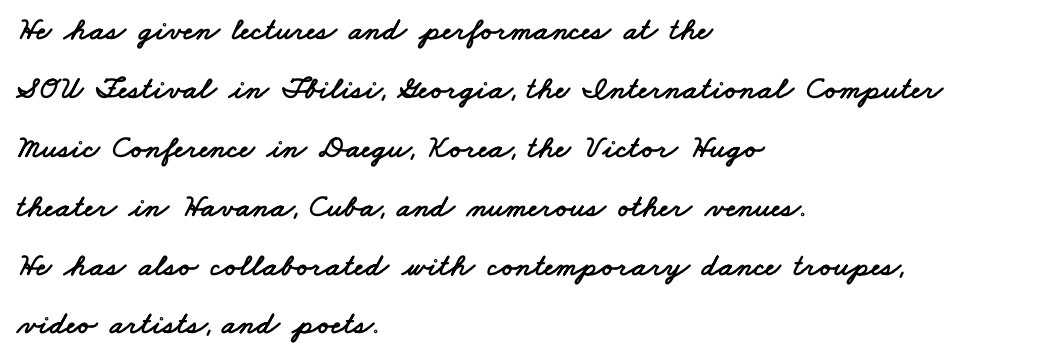
Which margin do the lines hug? The left one — the right edge is uneven. Character widths vary here, with narrow letters taking less room than wide ones. Nope, no serifs anywhere on these letters. Students, note that the glyphs here touch the page at normal intervals. The space beneath each line is pristine and unruled.
